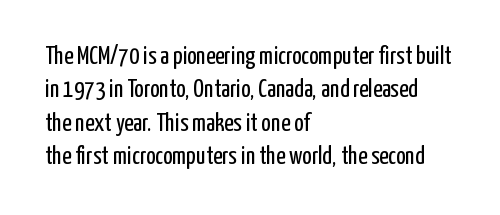
Notice how the stems are strictly vertical — no italics here. Clear beneath every line of the passage. Compared with typical paragraphs, the rows here are spaced about the same. The letters look calm and open, with moderate or lighter stems. Spacing between characters is what you'd get straight out of the box.
